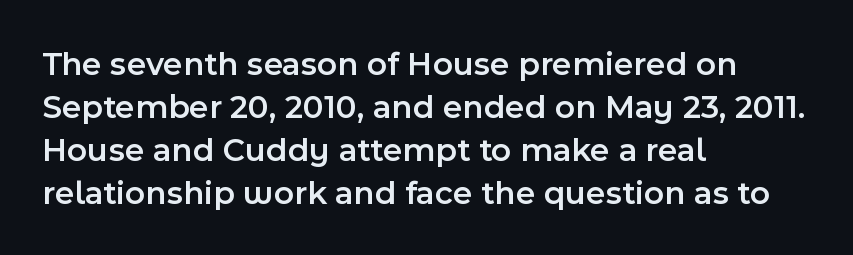
Has an underline been added? It has not. Each new line begins a customary step beneath the previous one. On the weight axis this lands at semibold, roughly 600. These lines stack with their left ends in a neat column.
